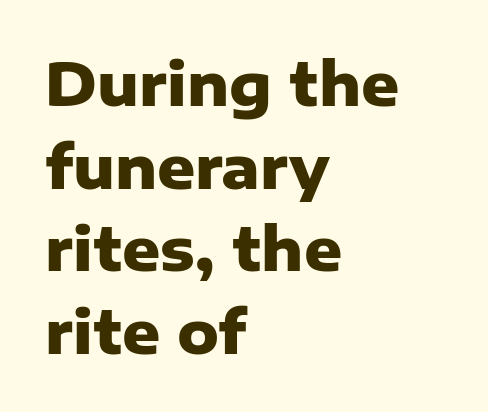
Think of a printed novel: that variable character pitch is what you see here. The space beneath each line is pristine and unruled. Caption: bold face, heavy strokes. You can tell from the bare stems that sans-serif type was used. Is there any slant? The stems are plumb. One glance says typical: line gaps are just what's usual.
